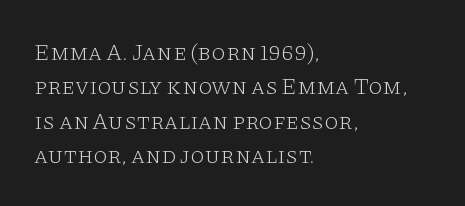
{"italic": "no", "bold": "no", "underline": "no", "align": "left", "line_spacing": "normal", "line_spacing_ratio": 1.5, "letter_spacing": "normal", "letter_spacing_em": 0.0, "glyph_px": 23}
